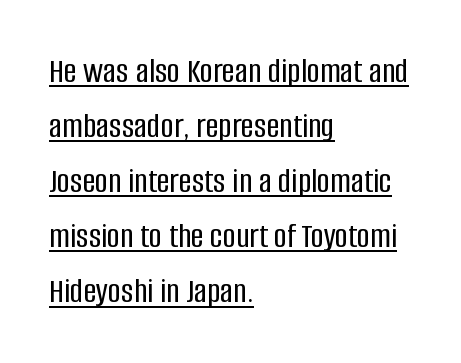
The lettering stays uniformly vertical, giving the passage a roman look. The rendering uses natural spacing where letterforms have individual widths. Short and long lines alike share a common starting point at left. Tracking here is standard; glyphs follow each other at the usual distance. This rendering employs a face without finishing strokes, i.e., a sans-serif. Regarding leading, the lines here are spaced in the standard way.
